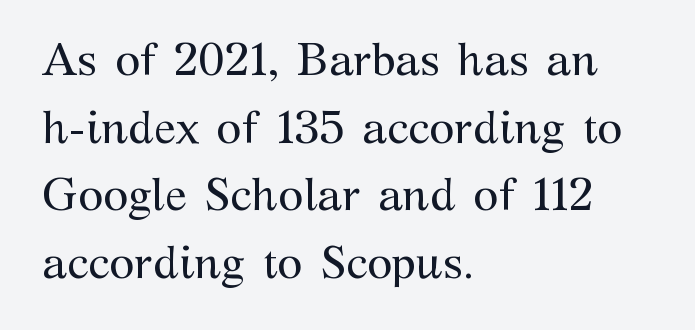
{"serif": "yes", "italic": "no", "bold": "no", "weight": "regular", "width": "normal", "stroke_contrast": "medium", "x_height": "medium", "monospaced": "no", "underline": "no", "align": "left", "line_spacing": "normal", "line_spacing_ratio": 1.47, "letter_spacing": "normal", "letter_spacing_em": 0.0, "glyph_px": 46}
